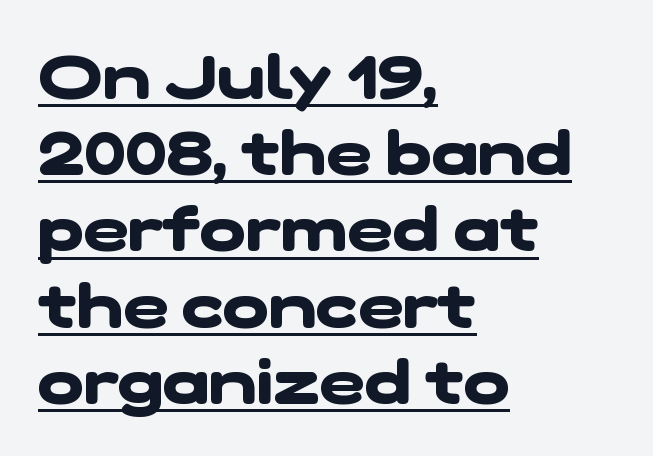
The specimen includes a rule beneath the text block's lines. Note the varied advance widths — an 'i' is clearly narrower than an 'm'. You could call the tracking neutral — neither tight nor loose. Each new line begins a customary step beneath the previous one.
